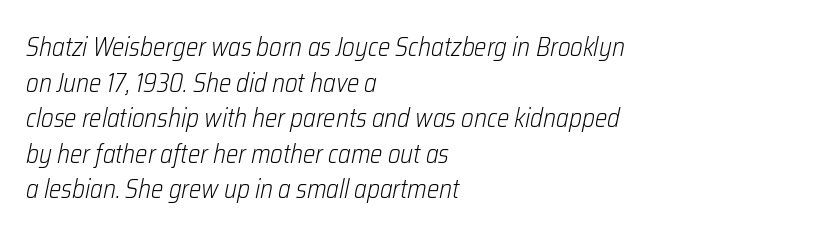
Q: Is the text bold? A: No.
Q: Is the text italic (slanted)? A: Yes, it leans right by about 12 degrees.
Q: Is the text underlined? A: No.
Q: How is the paragraph aligned? A: Left-aligned.
Q: Is the spacing between letters normal or unusually wide? A: Normal.
Q: Is the spacing between lines tight, normal or loose? A: Normal.
